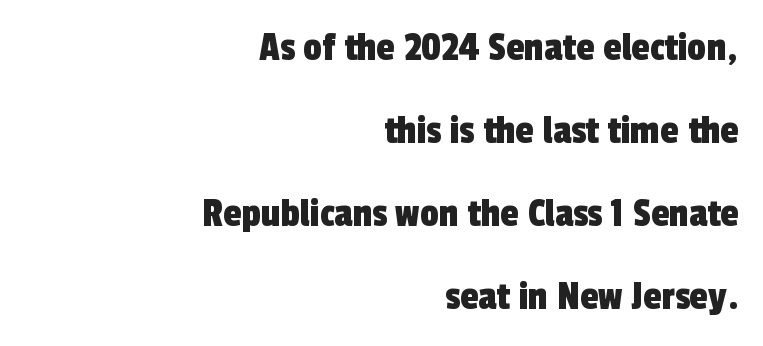
{"serif": "no", "width": "condensed", "x_height": "medium", "monospaced": "no", "underline": "no", "align": "right", "line_spacing": "loose", "line_spacing_ratio": 1.98, "letter_spacing": "normal", "letter_spacing_em": 0.0, "glyph_px": 42}
